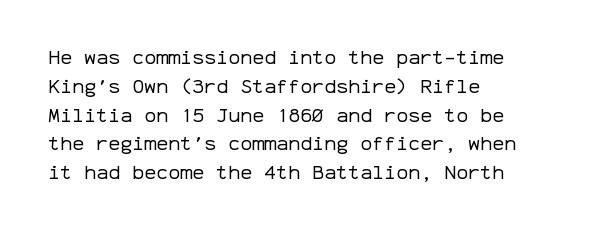
The image shows 20 px text type, upright; set left-aligned, normal line spacing (1.44x), normal letter spacing, not underlined.
